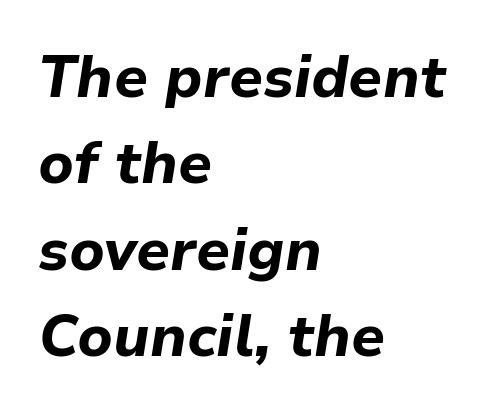
The image shows 58 px bold type, italic (leaning right); set left-aligned, normal line spacing (1.49x), normal letter spacing, not underlined; low stroke contrast and a medium x-height.
